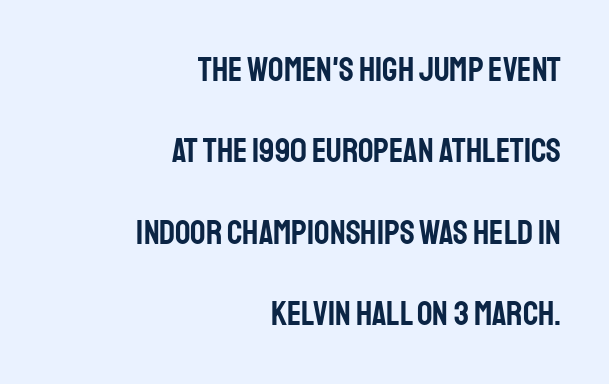
The image shows 34 px condensed sans-serif type, upright; set right-aligned, loose line spacing (2.39x), normal letter spacing, not underlined; low stroke contrast and a large x-height.
